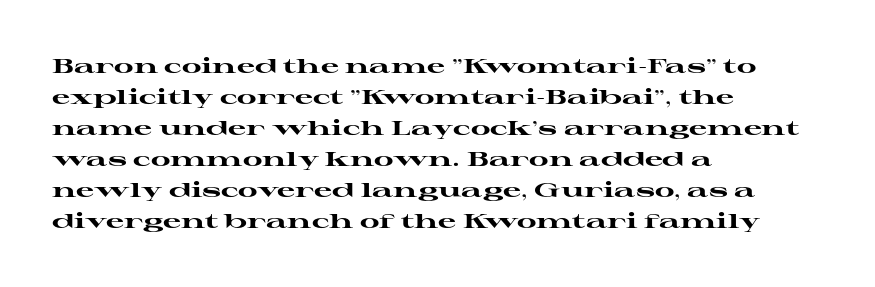
{"italic": "no", "bold": "yes", "underline": "no", "align": "left", "line_spacing": "normal", "line_spacing_ratio": 1.55, "letter_spacing": "normal", "letter_spacing_em": 0.0, "glyph_px": 20}
